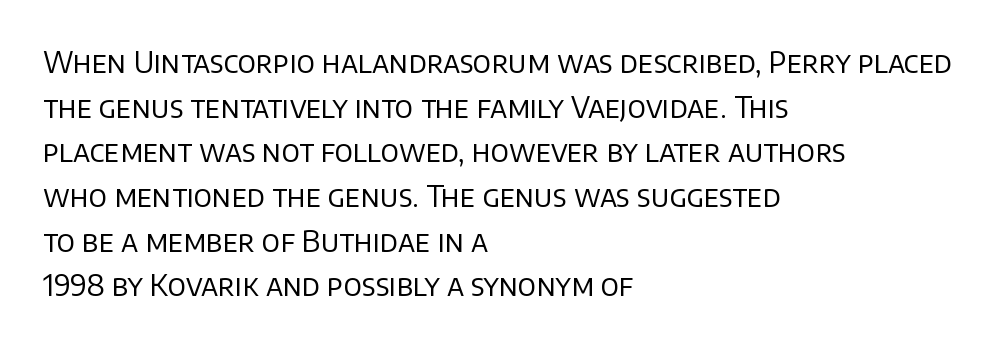
{"serif": "no", "italic": "no", "bold": "no", "weight": "regular", "width": "normal", "stroke_contrast": "low", "x_height": "large", "monospaced": "no", "underline": "no", "align": "left", "line_spacing": "normal", "line_spacing_ratio": 1.54, "letter_spacing": "normal", "letter_spacing_em": 0.0, "glyph_px": 29}
